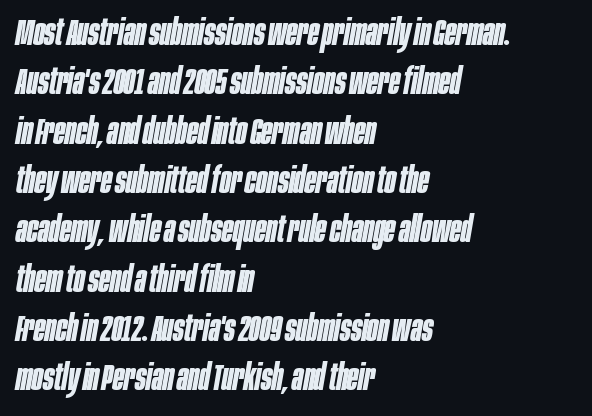
{"italic": "yes", "lean": "right", "slant_degrees": 10, "bold": "yes", "weight": "bold", "width": "condensed", "stroke_contrast": "low", "x_height": "large", "monospaced": "no", "underline": "no", "align": "left", "line_spacing": "normal", "line_spacing_ratio": 1.37, "letter_spacing": "normal", "letter_spacing_em": 0.0, "glyph_px": 36}
